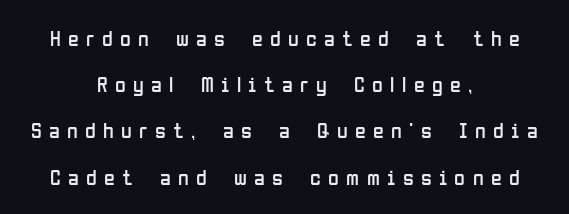
Q: Is the text bold? A: No.
Q: Is the text italic (slanted)? A: No, it is upright.
Q: Is the text underlined? A: No.
Q: How is the paragraph aligned? A: Centered.
Q: Is the spacing between letters normal or unusually wide? A: Unusually wide.
Q: Is the spacing between lines tight, normal or loose? A: Loose.
